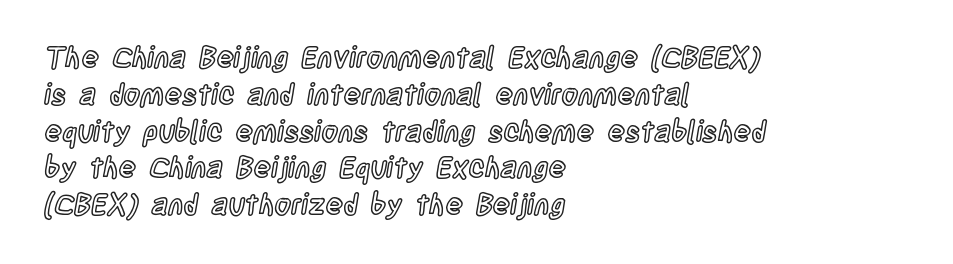
Summary of vertical rhythm: regular, with standard interline spacing. Has an underline been added? It has not. The letters sit at their default tracking, neither squeezed nor spread. These lines are rendered in a variable-pitch font.
